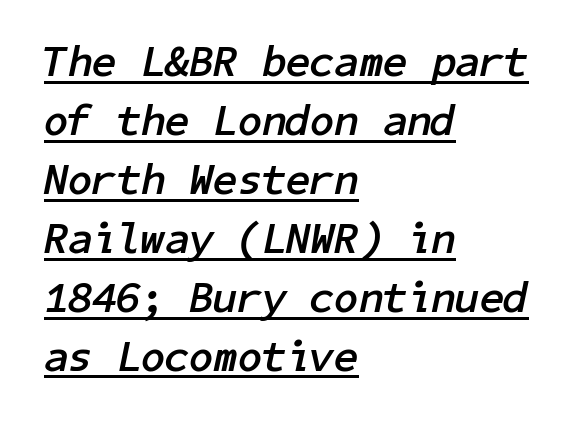
The image shows 44 px semibold type, italic (leaning right); set left-aligned, normal line spacing (1.34x), normal letter spacing, underlined; low stroke contrast and a medium x-height.
